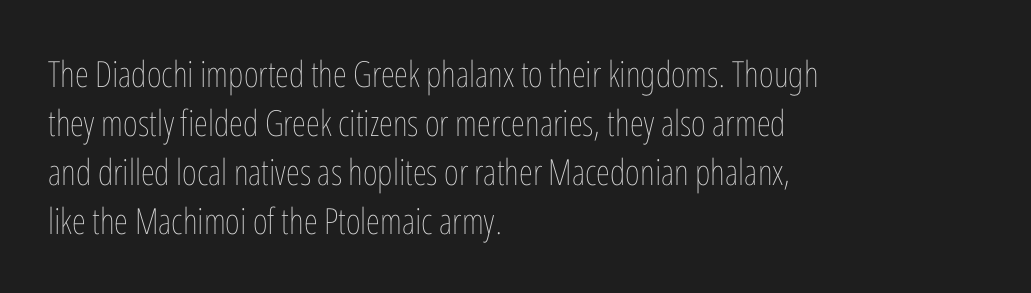
Q: Is the text bold? A: No.
Q: Is the text italic (slanted)? A: No, it is upright.
Q: Is the text underlined? A: No.
Q: How is the paragraph aligned? A: Left-aligned.
Q: Is the spacing between letters normal or unusually wide? A: Normal.
Q: Is the spacing between lines tight, normal or loose? A: Normal.
Q: Width (condensed, normal, or wide)? A: Condensed.
Q: Stroke contrast? A: Low.
Q: x-height? A: Medium.
Q: Monospaced? A: No.
